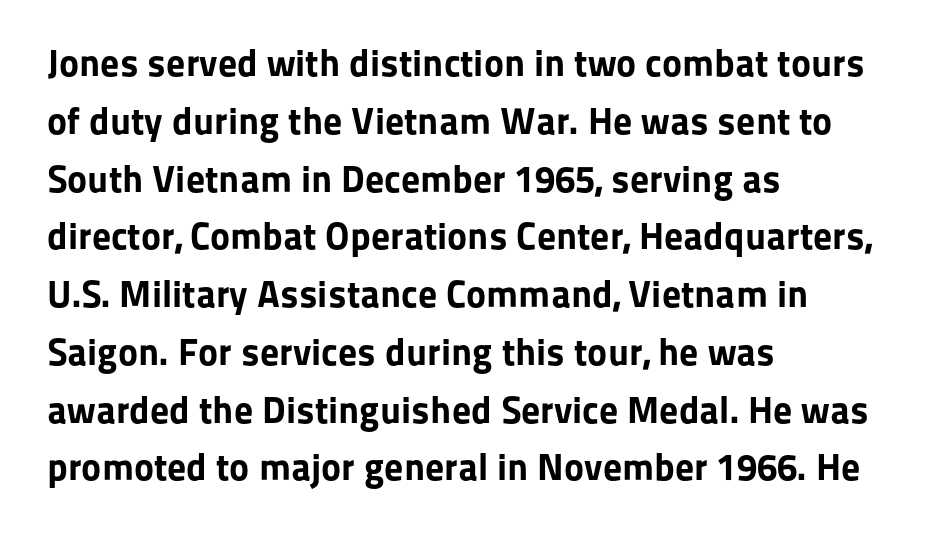
Alignment: flush left. Rule under the text: the space is simply empty. In terms of weight, the rendering is a true, heavy bold. Character widths vary here, with narrow letters taking less room than wide ones. Quick note: interline space is typical. Is there any slant? The stems are plumb.
